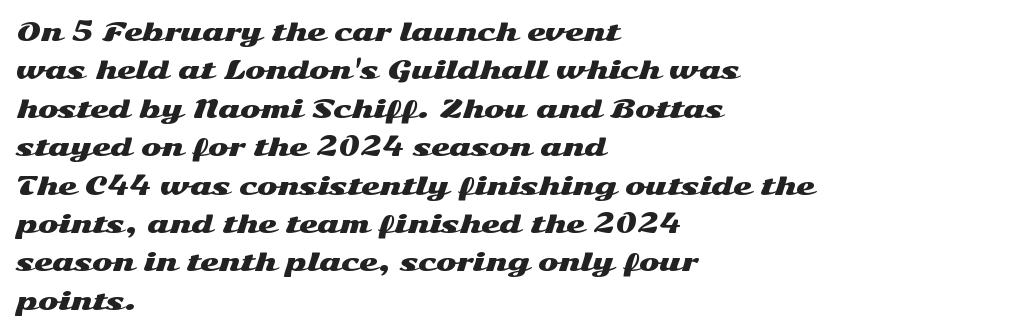
The image shows 24 px text type; set left-aligned, normal line spacing (1.6x), normal letter spacing, not underlined.
